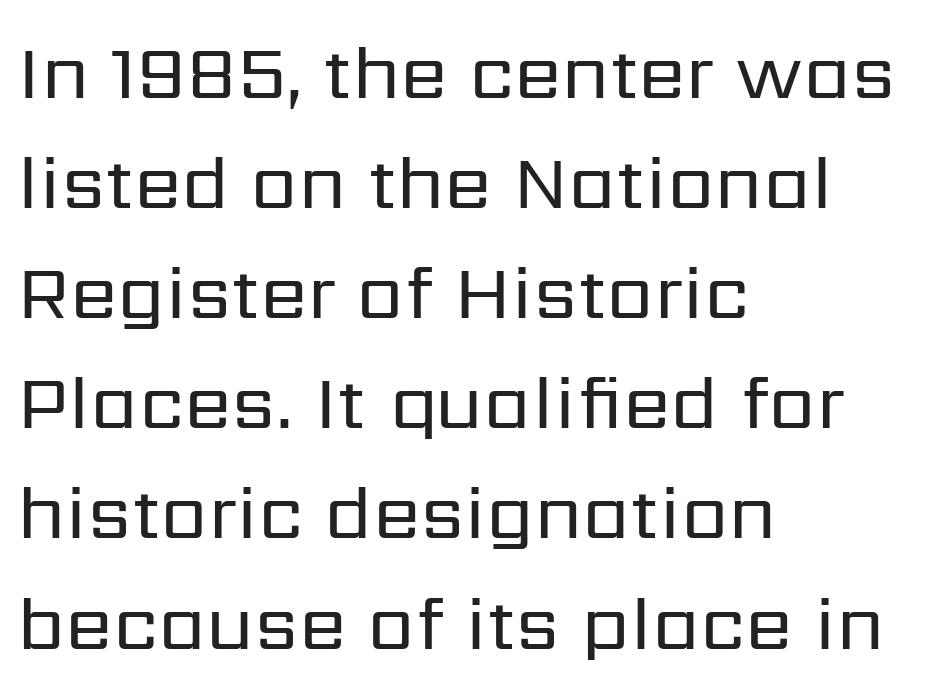
Q: Is the text bold? A: No.
Q: Is the text italic (slanted)? A: No, it is upright.
Q: Is the typeface a serif or a sans-serif typeface? A: Sans-serif.
Q: Is the text underlined? A: No.
Q: How is the paragraph aligned? A: Left-aligned.
Q: Is the spacing between letters normal or unusually wide? A: Normal.
Q: Is the spacing between lines tight, normal or loose? A: Normal.
Q: Width (condensed, normal, or wide)? A: Normal.
Q: Stroke contrast? A: Low.
Q: x-height? A: Medium.
Q: Monospaced? A: No.
